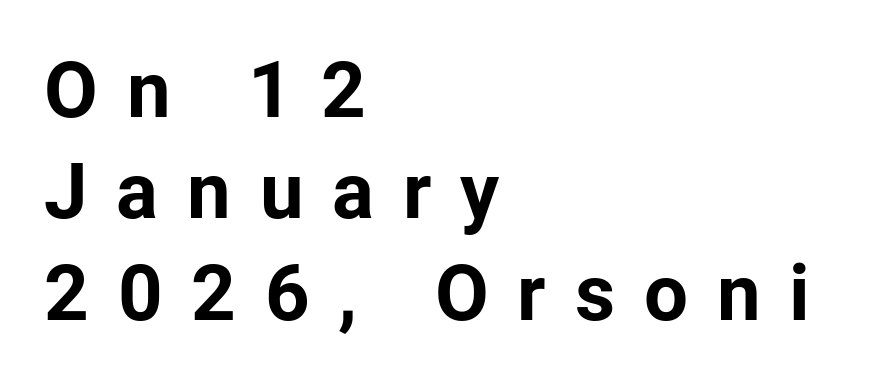
The image shows 78 px bold sans-serif type, upright; set left-aligned, normal line spacing (1.3x), unusually wide letter spacing (+0.37 em), not underlined; low stroke contrast and a medium x-height.
